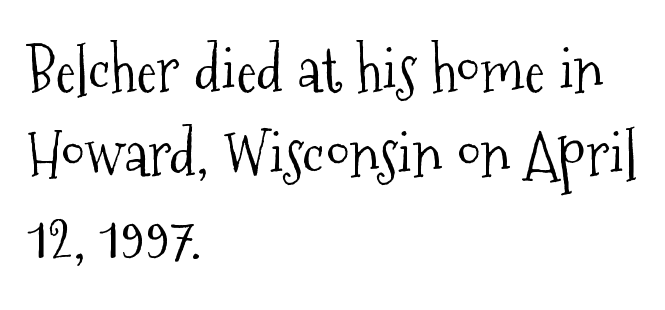
{"serif": "yes", "italic": "no", "bold": "no", "weight": "light", "width": "condensed", "stroke_contrast": "medium", "x_height": "medium", "monospaced": "no", "underline": "no", "align": "left", "line_spacing": "normal", "line_spacing_ratio": 1.36, "letter_spacing": "normal", "letter_spacing_em": 0.0, "glyph_px": 62}
